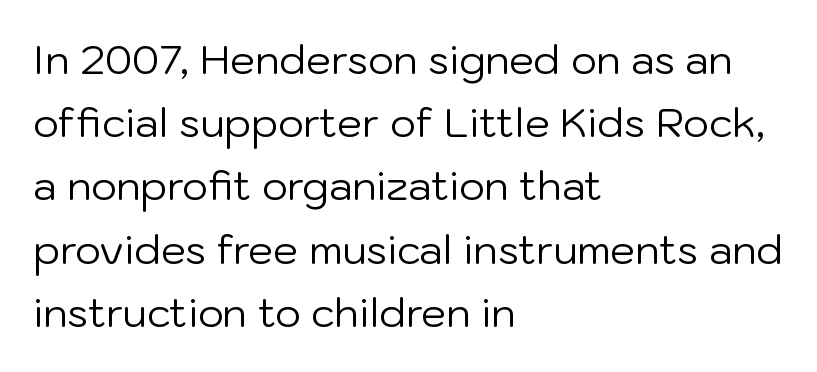
The image shows 40 px regular-weight sans-serif type, upright; set left-aligned, normal line spacing (1.58x), normal letter spacing, not underlined; low stroke contrast and a medium x-height.
